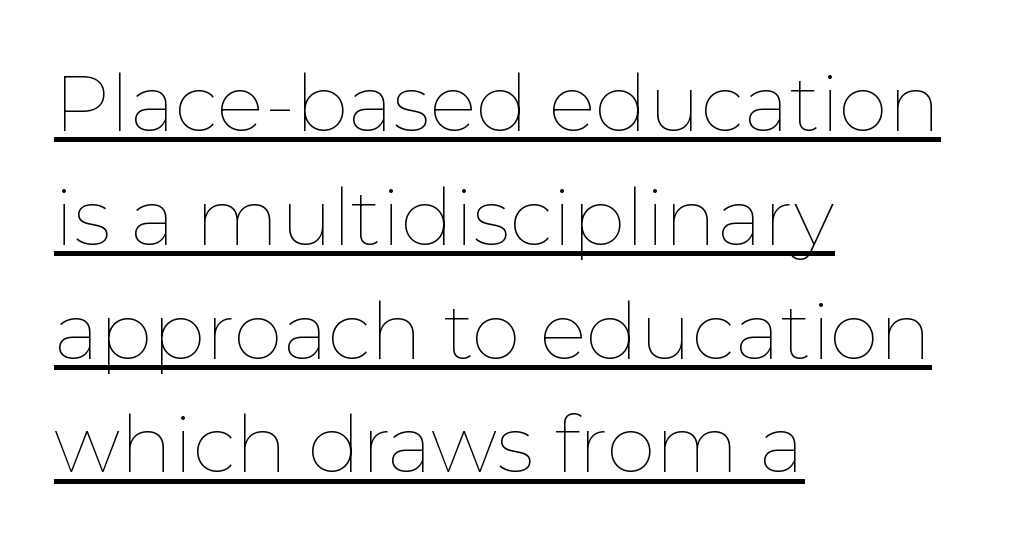
{"italic": "no", "bold": "no", "weight": "thin", "width": "normal", "stroke_contrast": "low", "x_height": "medium", "monospaced": "no", "underline": "yes", "align": "left", "line_spacing": "normal", "line_spacing_ratio": 1.44, "letter_spacing": "normal", "letter_spacing_em": 0.0, "glyph_px": 79}
